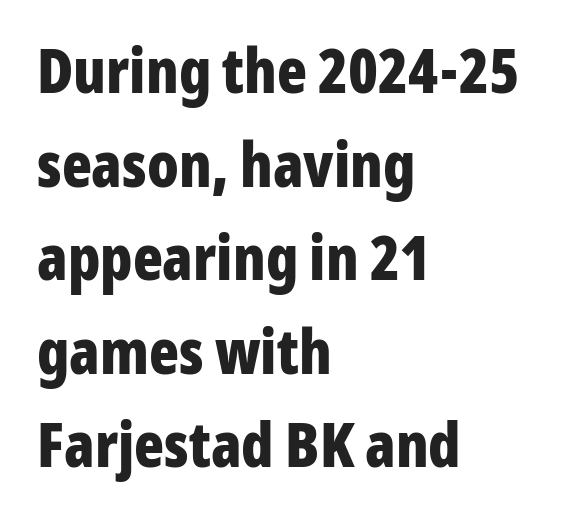
The font's upright variant was chosen for this text. These words are printed bold, with thick strokes throughout. Think of a printed novel: that variable character pitch is what you see here. Has an underline been added? It has not. Are there feet on the stems? There aren't — it's a sans. Line beginnings align vertically; line endings do not.
